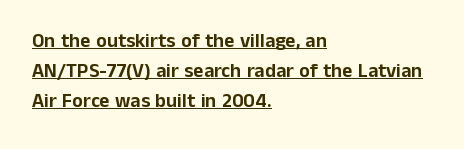
Q: Is the text italic (slanted)? A: No, it is upright.
Q: Is the text underlined? A: Yes.
Q: How is the paragraph aligned? A: Left-aligned.
Q: Is the spacing between letters normal or unusually wide? A: Normal.
Q: Is the spacing between lines tight, normal or loose? A: Normal.
